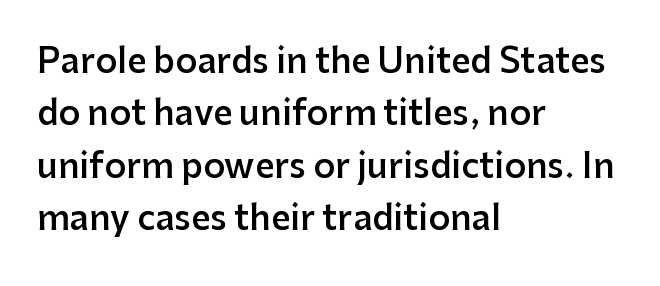
Q: Is the text bold? A: Semi-bold.
Q: Is the text italic (slanted)? A: No, it is upright.
Q: Is the typeface a serif or a sans-serif typeface? A: Sans-serif.
Q: Is the text underlined? A: No.
Q: How is the paragraph aligned? A: Left-aligned.
Q: Is the spacing between letters normal or unusually wide? A: Normal.
Q: Is the spacing between lines tight, normal or loose? A: Normal.
Q: Width (condensed, normal, or wide)? A: Normal.
Q: Stroke contrast? A: Low.
Q: x-height? A: Medium.
Q: Monospaced? A: No.
